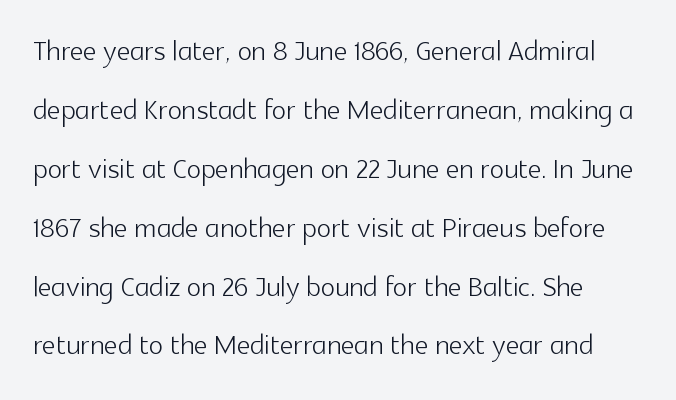
Q: Is the text bold? A: No.
Q: Is the text italic (slanted)? A: No, it is upright.
Q: Is the typeface a serif or a sans-serif typeface? A: Sans-serif.
Q: Is the text underlined? A: No.
Q: Is the spacing between letters normal or unusually wide? A: Normal.
Q: Is the spacing between lines tight, normal or loose? A: Normal.
Q: Width (condensed, normal, or wide)? A: Normal.
Q: x-height? A: Medium.
Q: Monospaced? A: No.
